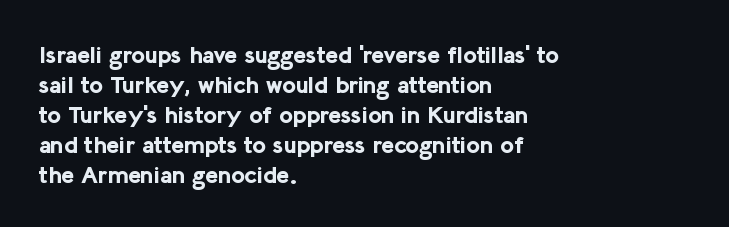
The image shows 24 px bold type, upright; set left-aligned, normal line spacing (1.25x), normal letter spacing, not underlined.
